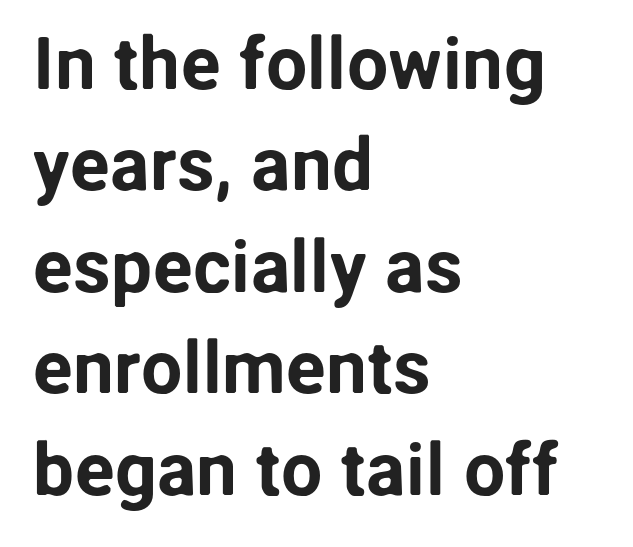
{"serif": "no", "italic": "no", "width": "normal", "stroke_contrast": "low", "x_height": "medium", "monospaced": "no", "underline": "no", "align": "left", "line_spacing": "normal", "line_spacing_ratio": 1.37, "letter_spacing": "normal", "letter_spacing_em": 0.0, "glyph_px": 74}
